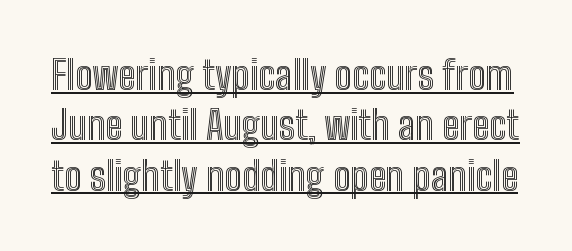
{"italic": "no", "width": "condensed", "x_height": "medium", "monospaced": "no", "underline": "yes", "line_spacing": "normal", "line_spacing_ratio": 1.29, "letter_spacing": "normal", "letter_spacing_em": 0.0, "glyph_px": 39}
